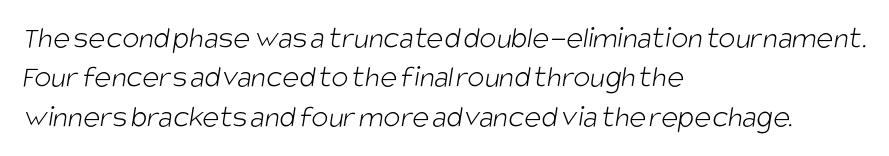
Q: Is the text bold? A: No.
Q: Is the typeface a serif or a sans-serif typeface? A: Sans-serif.
Q: Is the text underlined? A: No.
Q: How is the paragraph aligned? A: Left-aligned.
Q: Is the spacing between letters normal or unusually wide? A: Normal.
Q: Width (condensed, normal, or wide)? A: Condensed.
Q: Stroke contrast? A: Low.
Q: x-height? A: Large.
Q: Monospaced? A: No.
